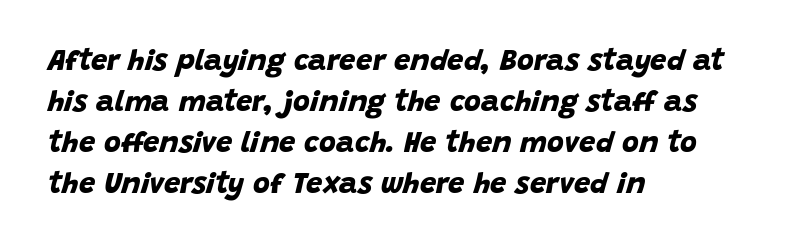
{"serif": "no", "bold": "yes", "weight": "bold", "width": "normal", "stroke_contrast": "low", "x_height": "large", "monospaced": "no", "underline": "no", "align": "left", "line_spacing": "normal", "line_spacing_ratio": 1.41, "letter_spacing": "normal", "letter_spacing_em": 0.0, "glyph_px": 29}
